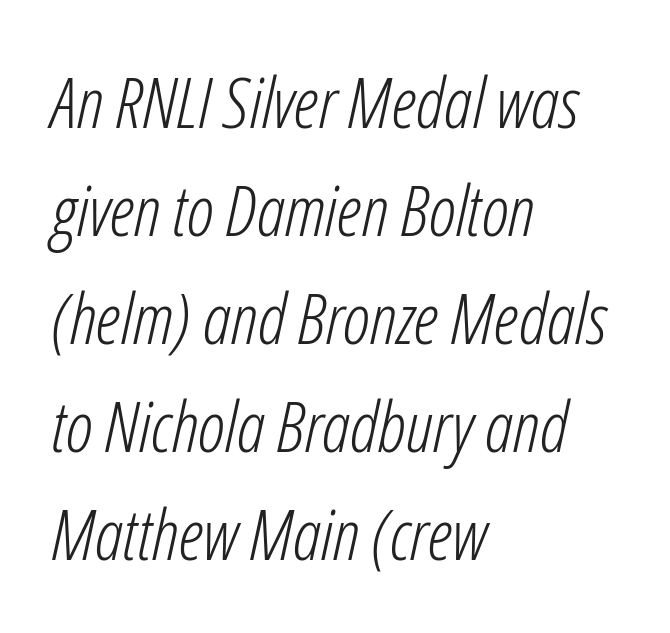
{"italic": "yes", "lean": "right", "slant_degrees": 12, "bold": "no", "weight": "light", "width": "condensed", "stroke_contrast": "low", "x_height": "medium", "monospaced": "no", "underline": "no", "align": "left", "line_spacing": "normal", "line_spacing_ratio": 1.52, "letter_spacing": "normal", "letter_spacing_em": 0.0, "glyph_px": 71}
